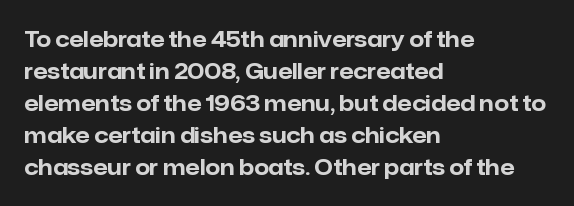
Q: Is the text bold? A: Yes.
Q: Is the text italic (slanted)? A: No, it is upright.
Q: Is the text underlined? A: No.
Q: How is the paragraph aligned? A: Left-aligned.
Q: Is the spacing between letters normal or unusually wide? A: Normal.
Q: Is the spacing between lines tight, normal or loose? A: Normal.
